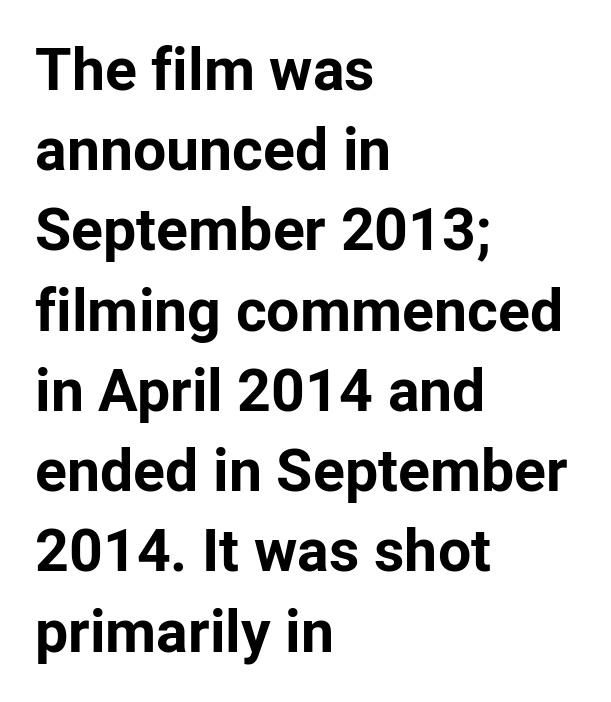
The glyphs have the mass of a bold cut. In CSS terms this would be text-align: left. Are there feet on the stems? There aren't — it's a sans. Spacing between characters is what you'd get straight out of the box. Any mark beneath the type? The region is blank.
